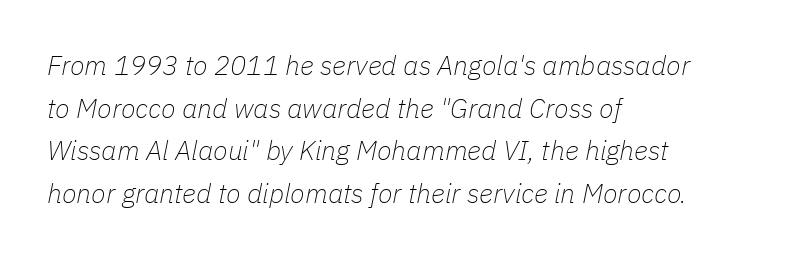
{"italic": "yes", "lean": "right", "slant_degrees": 11, "bold": "no", "underline": "no", "align": "left", "line_spacing": "normal", "line_spacing_ratio": 1.58, "letter_spacing": "normal", "letter_spacing_em": 0.0, "glyph_px": 27}
